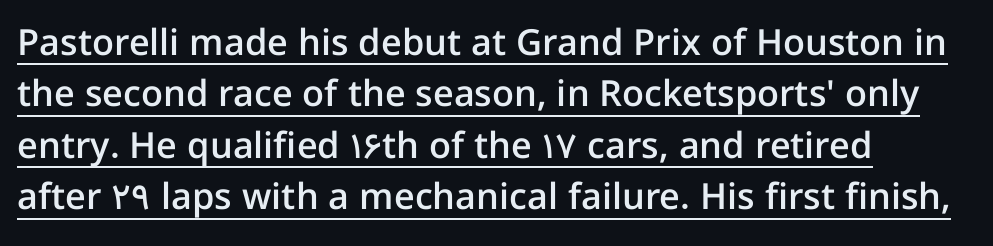
The image shows 36 px semibold sans-serif type, upright; set left-aligned, normal line spacing (1.43x), normal letter spacing, underlined; low stroke contrast and a medium x-height.
